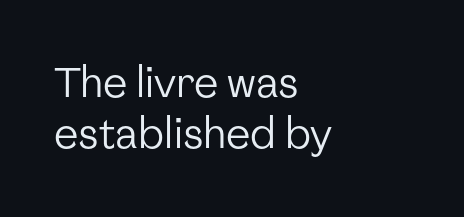
{"serif": "no", "italic": "no", "bold": "no", "weight": "regular", "width": "normal", "stroke_contrast": "low", "x_height": "medium", "monospaced": "no", "underline": "no", "align": "left", "line_spacing": "normal", "line_spacing_ratio": 1.25, "letter_spacing": "normal", "letter_spacing_em": 0.0, "glyph_px": 41}
